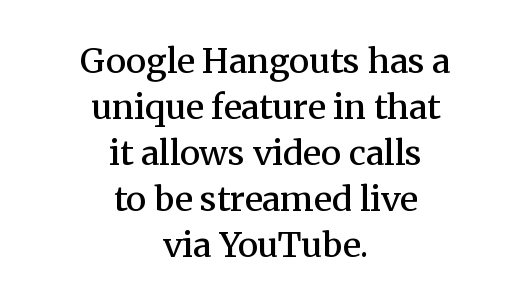
The image shows 34 px semibold serif type, upright; set centered, normal line spacing (1.35x), normal letter spacing, not underlined; medium stroke contrast and a medium x-height.
